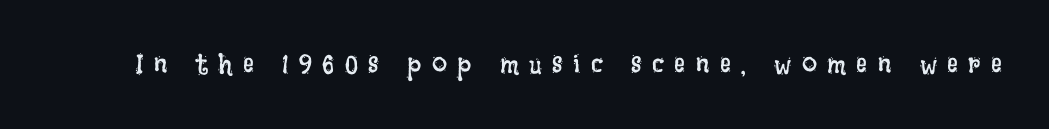
The image shows 27 px text type, upright; set unusually wide letter spacing (+0.39 em), not underlined.
